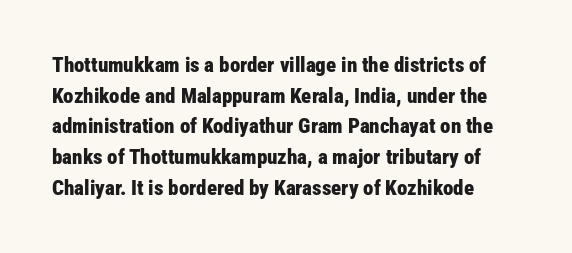
Q: Is the text bold? A: Yes.
Q: Is the text italic (slanted)? A: No, it is upright.
Q: Is the text underlined? A: No.
Q: Is the spacing between letters normal or unusually wide? A: Normal.
Q: Is the spacing between lines tight, normal or loose? A: Normal.
